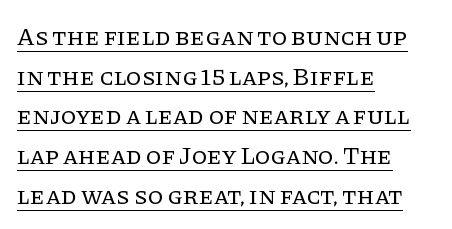
Q: Is the text bold? A: No.
Q: Is the text italic (slanted)? A: No, it is upright.
Q: Is the text underlined? A: Yes.
Q: How is the paragraph aligned? A: Left-aligned.
Q: Is the spacing between letters normal or unusually wide? A: Normal.
Q: Is the spacing between lines tight, normal or loose? A: Normal.
